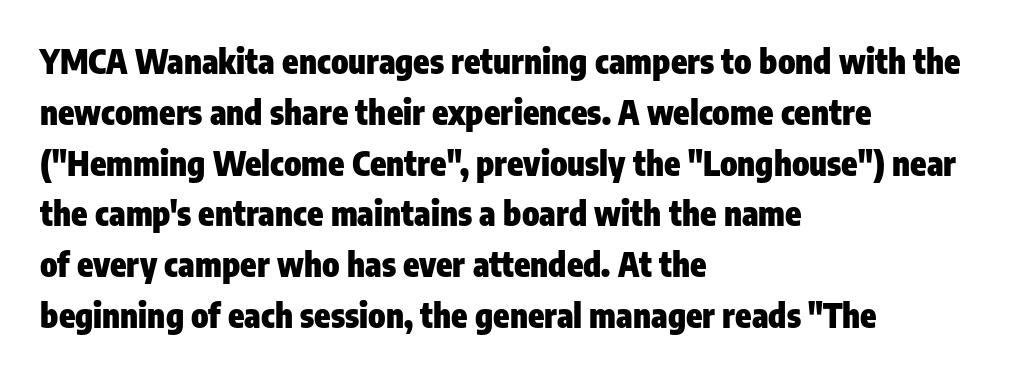
The image shows 33 px heavy, condensed sans-serif type, upright; set left-aligned, normal line spacing (1.54x), normal letter spacing, not underlined; low stroke contrast and a medium x-height.
